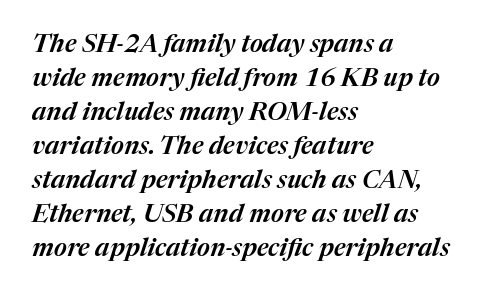
{"italic": "yes", "lean": "right", "slant_degrees": 17, "underline": "no", "align": "left", "line_spacing": "normal", "line_spacing_ratio": 1.36, "letter_spacing": "normal", "letter_spacing_em": 0.0, "glyph_px": 25}
